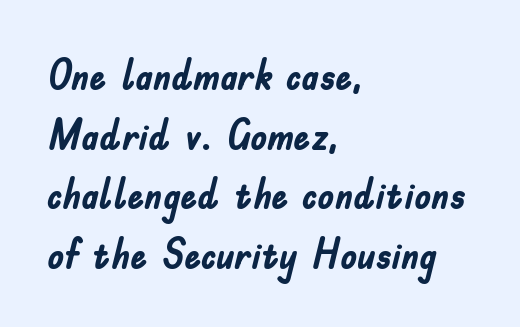
Q: Is the text bold? A: Yes.
Q: Is the text italic (slanted)? A: Yes.
Q: Is the typeface a serif or a sans-serif typeface? A: Sans-serif.
Q: Is the text underlined? A: No.
Q: How is the paragraph aligned? A: Left-aligned.
Q: Is the spacing between letters normal or unusually wide? A: Normal.
Q: Is the spacing between lines tight, normal or loose? A: Normal.
Q: Width (condensed, normal, or wide)? A: Condensed.
Q: Stroke contrast? A: Low.
Q: x-height? A: Small.
Q: Monospaced? A: No.
